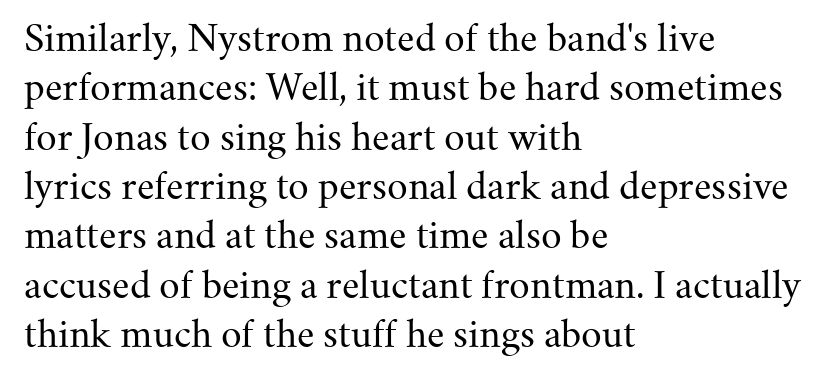
Q: Is the text bold? A: No.
Q: Is the text italic (slanted)? A: No, it is upright.
Q: Is the typeface a serif or a sans-serif typeface? A: Serif.
Q: Is the text underlined? A: No.
Q: How is the paragraph aligned? A: Left-aligned.
Q: Is the spacing between letters normal or unusually wide? A: Normal.
Q: Is the spacing between lines tight, normal or loose? A: Normal.
Q: Width (condensed, normal, or wide)? A: Normal.
Q: Stroke contrast? A: Medium.
Q: x-height? A: Small.
Q: Monospaced? A: No.
